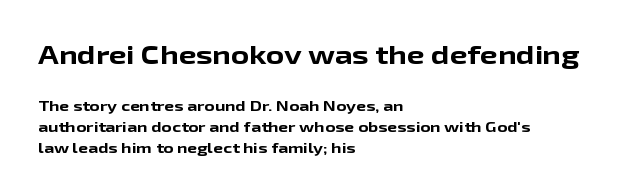
Q: Is the text bold? A: Yes.
Q: Is the text italic (slanted)? A: No, it is upright.
Q: Is the text underlined? A: No.
Q: How is the paragraph aligned? A: Left-aligned.
Q: Is the spacing between letters normal or unusually wide? A: Normal.
Q: Is the spacing between lines tight, normal or loose? A: Normal.
Q: Which block of text is set in a larger size, the first (top) or the second (bottom)? A: The first (top) one.
